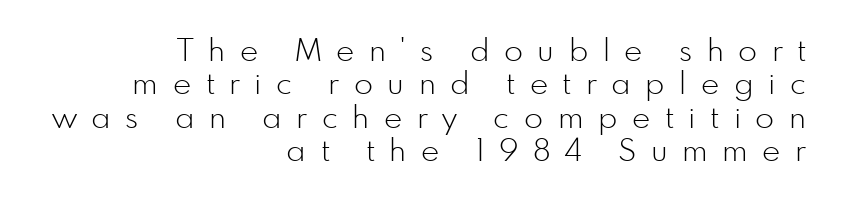
Q: Is the text bold? A: No.
Q: Is the text italic (slanted)? A: No, it is upright.
Q: Is the typeface a serif or a sans-serif typeface? A: Sans-serif.
Q: Is the text underlined? A: No.
Q: How is the paragraph aligned? A: Right-aligned.
Q: Is the spacing between letters normal or unusually wide? A: Unusually wide.
Q: Is the spacing between lines tight, normal or loose? A: Tight.
Q: Width (condensed, normal, or wide)? A: Normal.
Q: Stroke contrast? A: Low.
Q: x-height? A: Small.
Q: Monospaced? A: No.
